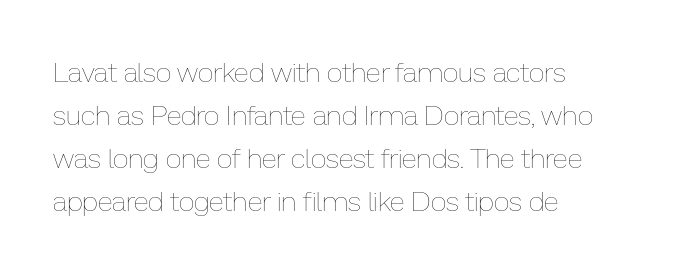
The image shows 28 px thin type, upright; set left-aligned, normal line spacing (1.54x), normal letter spacing, not underlined; low stroke contrast and a medium x-height.
